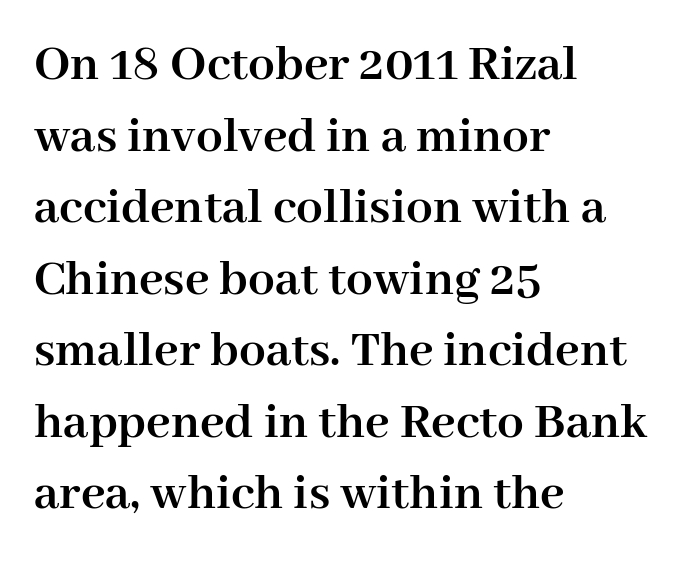
The image shows 53 px semibold serif type, upright; set left-aligned, normal line spacing (1.35x), normal letter spacing, not underlined; high stroke contrast and a medium x-height.
